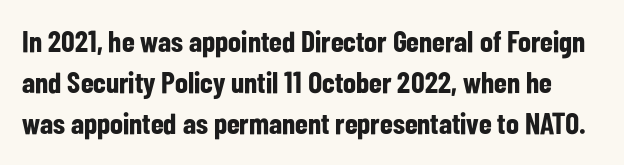
{"serif": "no", "italic": "no", "bold": "yes", "weight": "bold", "width": "condensed", "stroke_contrast": "low", "x_height": "medium", "monospaced": "no", "underline": "no", "line_spacing": "normal", "line_spacing_ratio": 1.36, "letter_spacing": "normal", "letter_spacing_em": 0.0, "glyph_px": 30}
